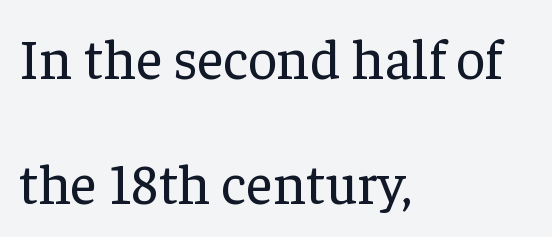
{"serif": "yes", "italic": "no", "bold": "no", "weight": "regular", "width": "normal", "stroke_contrast": "low", "x_height": "medium", "monospaced": "no", "underline": "no", "align": "left", "line_spacing": "loose", "line_spacing_ratio": 2.2, "letter_spacing": "normal", "letter_spacing_em": 0.0, "glyph_px": 57}
